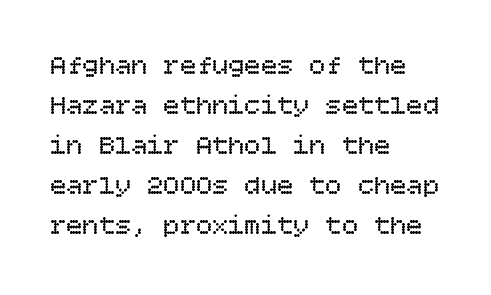
{"italic": "no", "bold": "no", "underline": "no", "align": "left", "line_spacing": "normal", "line_spacing_ratio": 1.48, "letter_spacing": "normal", "letter_spacing_em": 0.0, "glyph_px": 27}
